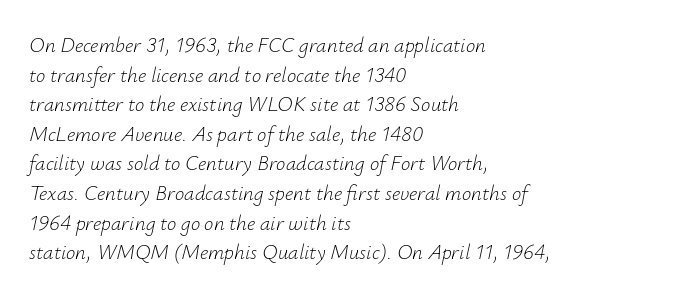
The image shows 21 px text type, italic (leaning right); set left-aligned, normal line spacing (1.41x), normal letter spacing, not underlined.
